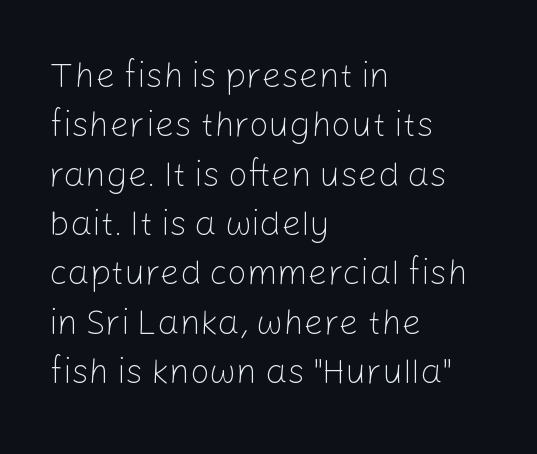
If you drew a ruler down the left edge, every line would touch it. The letters advance in unequal steps, a hallmark of proportional type. The lines sit at an ordinary, default distance from one another. Posture: vertical.
